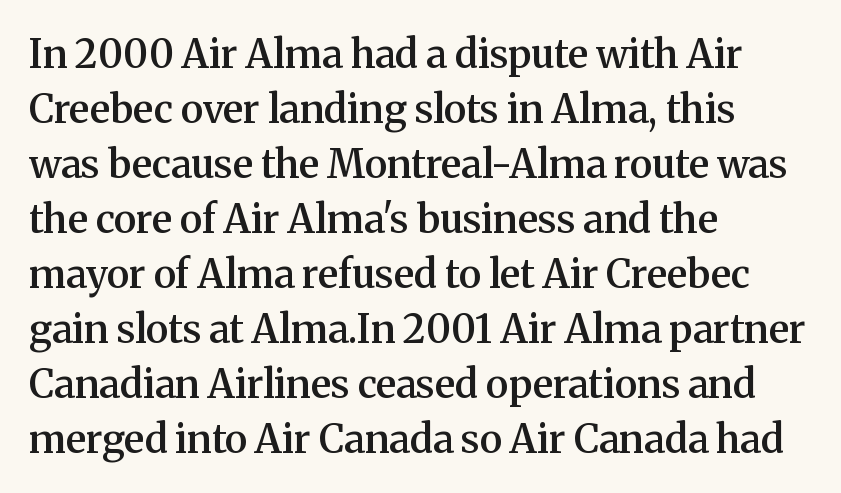
{"serif": "yes", "italic": "no", "bold": "semi", "weight": "semibold", "width": "normal", "stroke_contrast": "medium", "x_height": "medium", "monospaced": "no", "underline": "no", "align": "left", "line_spacing": "normal", "line_spacing_ratio": 1.41, "letter_spacing": "normal", "letter_spacing_em": 0.0, "glyph_px": 39}
